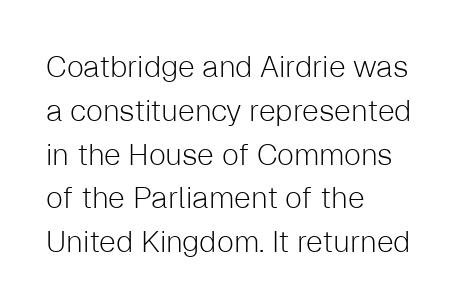
Q: Is the text bold? A: No.
Q: Is the text italic (slanted)? A: No, it is upright.
Q: Is the typeface a serif or a sans-serif typeface? A: Sans-serif.
Q: Is the text underlined? A: No.
Q: How is the paragraph aligned? A: Left-aligned.
Q: Is the spacing between letters normal or unusually wide? A: Normal.
Q: Is the spacing between lines tight, normal or loose? A: Normal.
Q: Width (condensed, normal, or wide)? A: Normal.
Q: Stroke contrast? A: Low.
Q: x-height? A: Medium.
Q: Monospaced? A: No.
